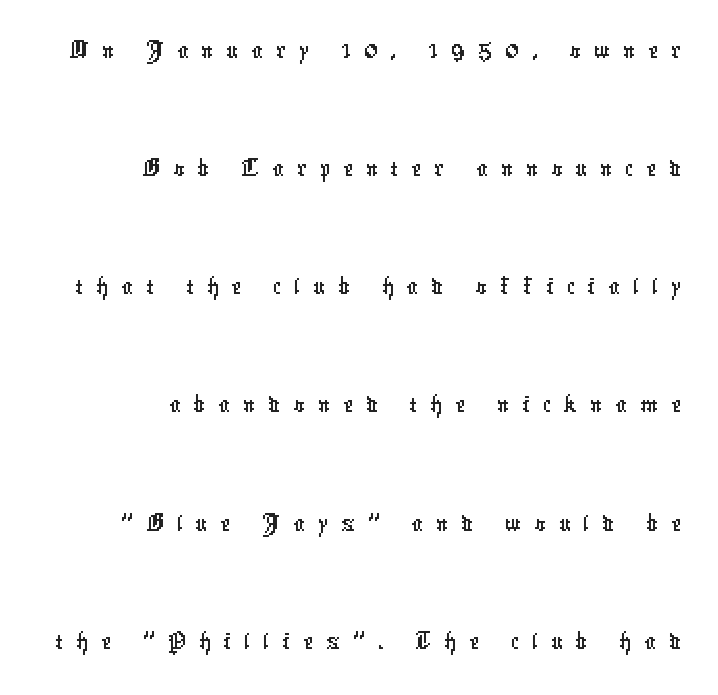
Q: Is the typeface a serif or a sans-serif typeface? A: Sans-serif.
Q: Is the text underlined? A: No.
Q: How is the paragraph aligned? A: Right-aligned.
Q: Is the spacing between letters normal or unusually wide? A: Unusually wide.
Q: Is the spacing between lines tight, normal or loose? A: Loose.
Q: Width (condensed, normal, or wide)? A: Condensed.
Q: Stroke contrast? A: Low.
Q: x-height? A: Medium.
Q: Monospaced? A: No.
